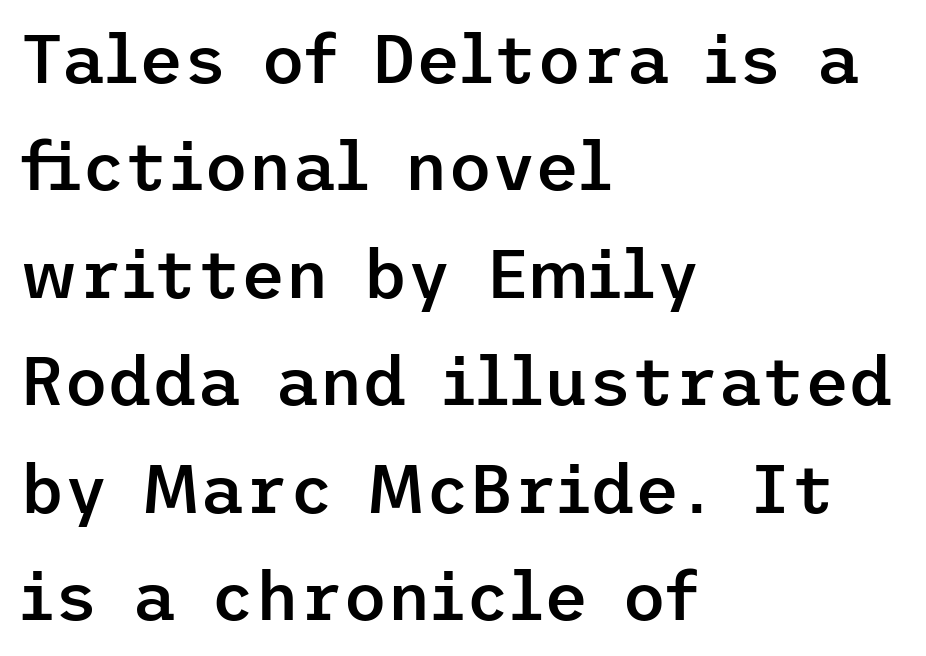
{"serif": "no", "italic": "no", "bold": "semi", "weight": "semibold", "width": "normal", "stroke_contrast": "low", "x_height": "medium", "underline": "no", "align": "left", "line_spacing": "normal", "line_spacing_ratio": 1.58, "letter_spacing": "normal", "letter_spacing_em": 0.0, "glyph_px": 68}
